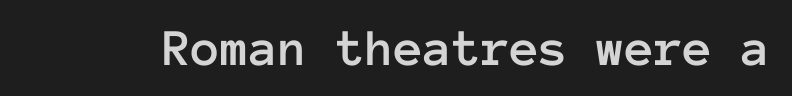
{"italic": "no", "width": "normal", "stroke_contrast": "low", "x_height": "medium", "monospaced": "yes", "underline": "no", "letter_spacing": "normal", "letter_spacing_em": 0.0, "glyph_px": 53}
